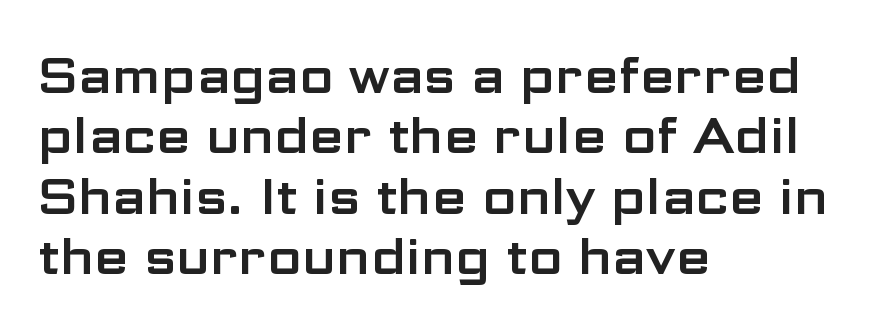
Serif or sans? Sans — the stroke terminals are bare. Honestly, the letter spacing is just normal — you wouldn't notice it. Each line starts at the same left margin while the right side varies. Ascenders rise straight up at ninety degrees.
